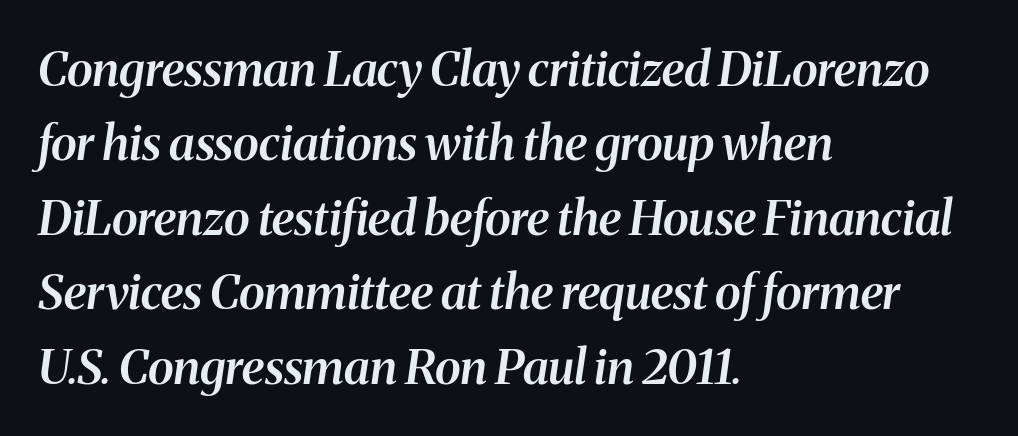
Varying glyph widths throughout — classic text-font behaviour. Type without underlining. Successive baselines arrive at the customary interval. In CSS terms this would be text-align: left.
